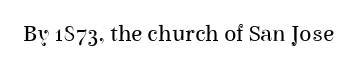
The image shows 23 px text type, upright; set normal letter spacing, not underlined.
